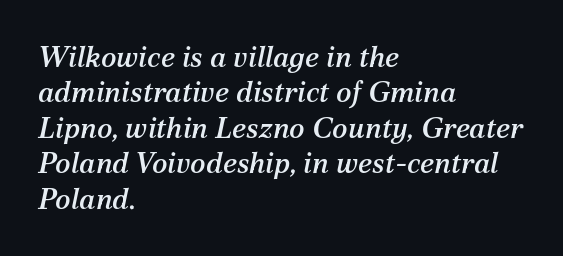
The letters advance in unequal steps, a hallmark of proportional type. Horizontally, the lines are justified to the leading edge only. The font's italic variant was chosen for this text. Spacing between characters is what you'd get straight out of the box. Each row of text sits above clean, open space. The face used here is seriffed, in the tradition of book romans.
